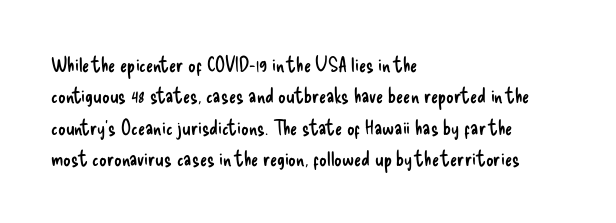
The image shows 21 px text type, upright; set left-aligned, normal line spacing (1.5x), normal letter spacing, not underlined.
